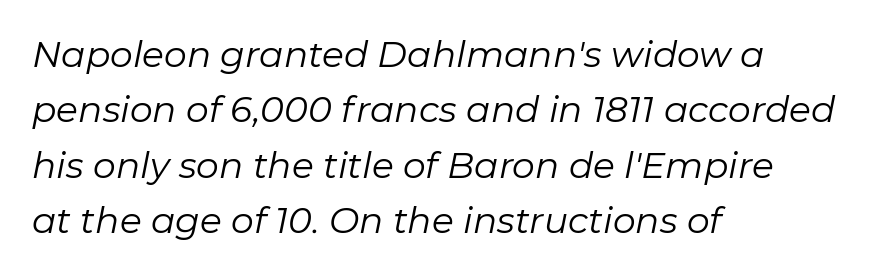
The image shows 36 px regular-weight type, italic (leaning right); set left-aligned, normal line spacing (1.54x), normal letter spacing, not underlined; low stroke contrast and a medium x-height.
